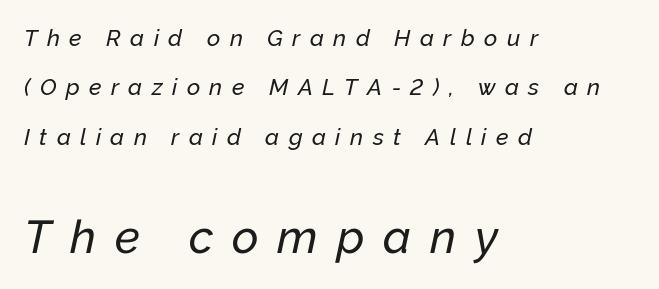
A bare baseline throughout the passage. Words appear elongated and porous because spacing is wide. Leftover space on each line is placed entirely after the last word. Bigger letters appear in the bottom chunk; the top chunk is reduced. Is this a fixed-width face? No — the glyphs have proportional, varying widths. This is oblique type, the kind used for emphasis or titles.
